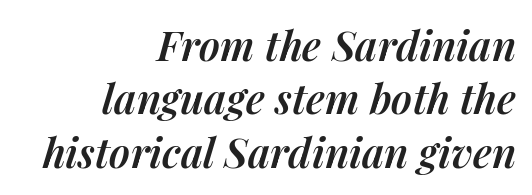
One glance says typical: line gaps are just what's usual. The lines in this sample share a right terminus and differ only in where they begin. Check under the words: just untouched page. What stands out about the letter spacing? Nothing — it is the standard amount.
